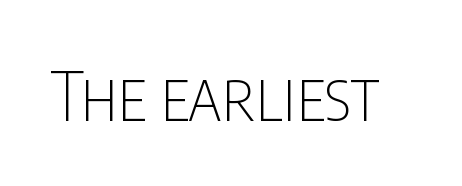
{"serif": "no", "italic": "no", "bold": "no", "weight": "thin", "width": "condensed", "stroke_contrast": "low", "x_height": "large", "monospaced": "no", "underline": "no", "letter_spacing": "normal", "letter_spacing_em": 0.0, "glyph_px": 68}
